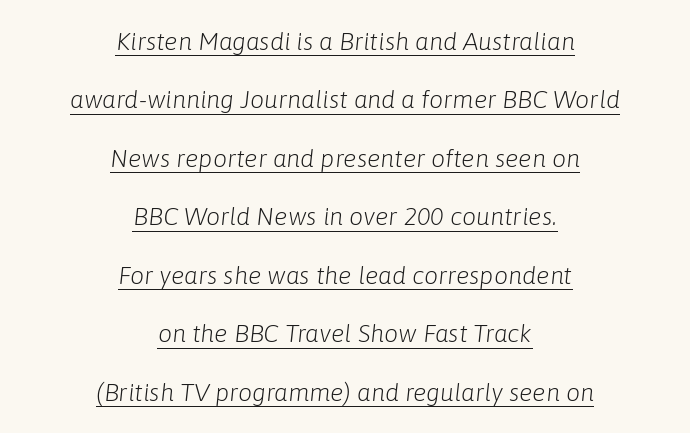
The image shows 25 px text type, italic (leaning right); set centered, loose line spacing (2.34x), normal letter spacing, underlined.
